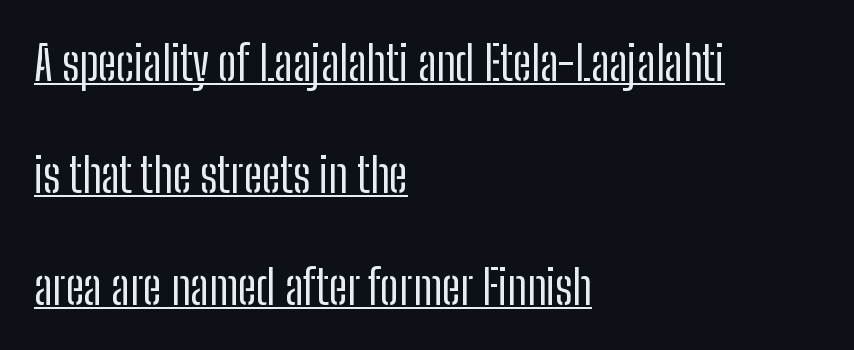
{"serif": "no", "italic": "no", "bold": "no", "weight": "regular", "width": "condensed", "stroke_contrast": "low", "x_height": "medium", "monospaced": "no", "underline": "yes", "align": "left", "line_spacing": "loose", "line_spacing_ratio": 2.38, "letter_spacing": "normal", "letter_spacing_em": 0.0, "glyph_px": 47}
